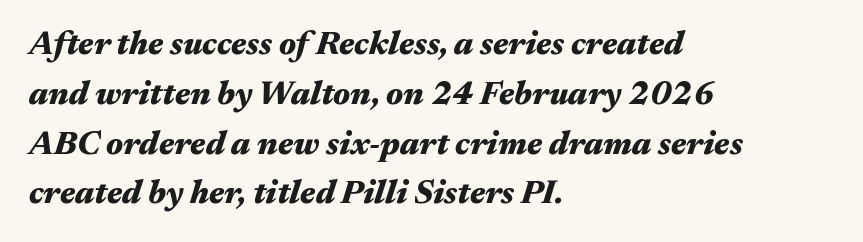
The image shows 33 px heavy, wide type, italic (leaning right); set left-aligned, normal line spacing (1.51x), normal letter spacing, not underlined; medium stroke contrast and a medium x-height.
